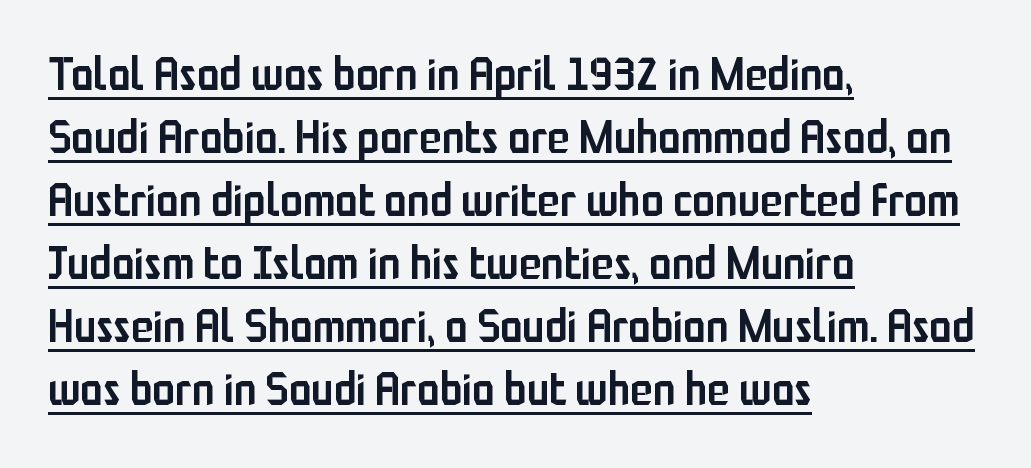
Descenders here cross a horizontal rule under the line. The letters advance in unequal steps, a hallmark of proportional type. Inter-character spacing is left at the font's built-in metrics. How would I describe the line gaps? Plain and ordinary. Unlike a traditional serif, this face leaves its strokes unadorned. The passage is arranged the way most books set body copy — flush left.
